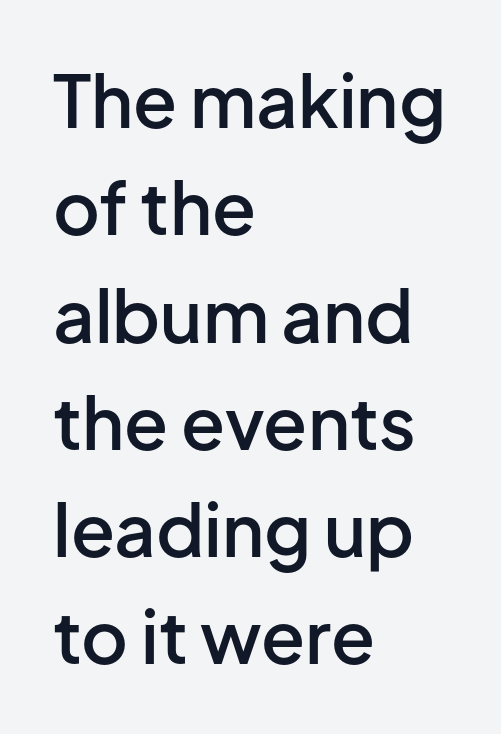
Q: Is the text bold? A: Semi-bold.
Q: Is the text italic (slanted)? A: No, it is upright.
Q: Is the typeface a serif or a sans-serif typeface? A: Sans-serif.
Q: Is the text underlined? A: No.
Q: How is the paragraph aligned? A: Left-aligned.
Q: Is the spacing between letters normal or unusually wide? A: Normal.
Q: Is the spacing between lines tight, normal or loose? A: Normal.
Q: Width (condensed, normal, or wide)? A: Normal.
Q: Stroke contrast? A: Low.
Q: x-height? A: Medium.
Q: Monospaced? A: No.
